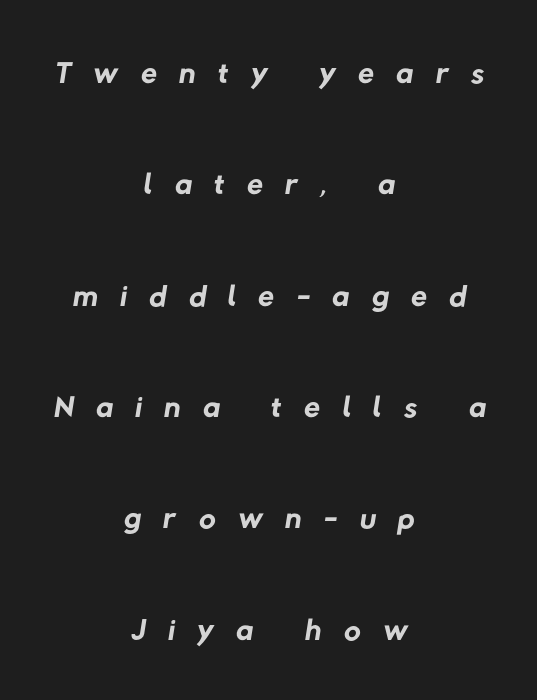
The image shows 46 px regular-weight sans-serif type; set centered, loose line spacing (2.42x), unusually wide letter spacing (+0.49 em), not underlined; low stroke contrast and a medium x-height.
